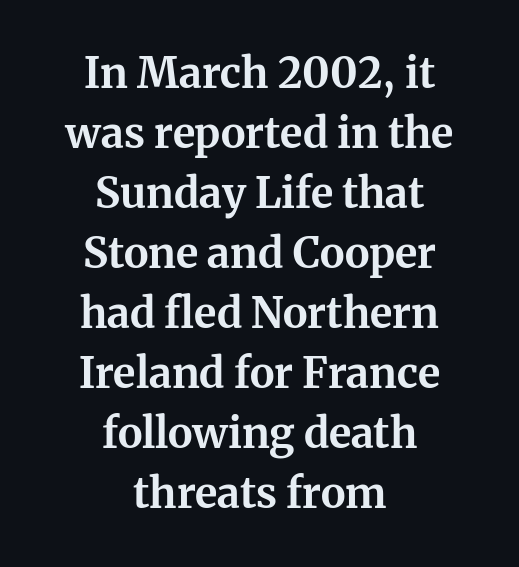
Q: Is the text bold? A: Yes.
Q: Is the text italic (slanted)? A: No, it is upright.
Q: Is the typeface a serif or a sans-serif typeface? A: Serif.
Q: Is the text underlined? A: No.
Q: How is the paragraph aligned? A: Centered.
Q: Is the spacing between letters normal or unusually wide? A: Normal.
Q: Is the spacing between lines tight, normal or loose? A: Normal.
Q: Width (condensed, normal, or wide)? A: Normal.
Q: Stroke contrast? A: Medium.
Q: x-height? A: Medium.
Q: Monospaced? A: No.
